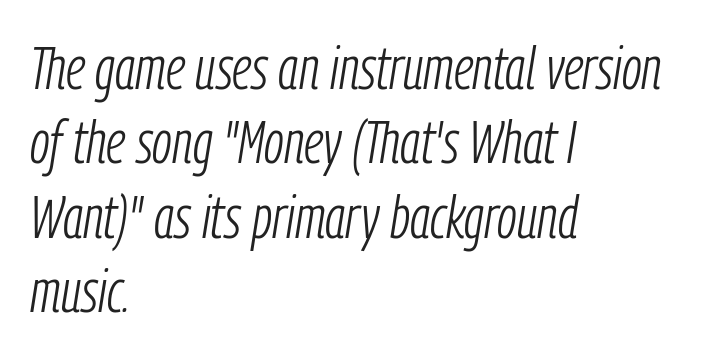
The typesetting does not lean heavy: it is not bold. Glyph-to-glyph distance matches everyday printed text. Visually the block forms a straight wall on the left and a jagged coastline on the right. Descenders hang freely into open space. Looking at the ascenders, they clearly lean. Here the designer chose a conventional face with non-uniform glyph widths.
